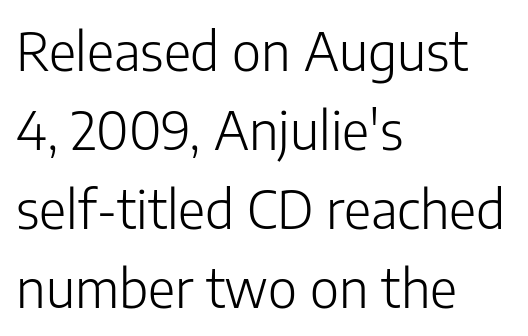
Q: Is the text bold? A: No.
Q: Is the text italic (slanted)? A: No, it is upright.
Q: Is the typeface a serif or a sans-serif typeface? A: Sans-serif.
Q: Is the text underlined? A: No.
Q: How is the paragraph aligned? A: Left-aligned.
Q: Is the spacing between letters normal or unusually wide? A: Normal.
Q: Is the spacing between lines tight, normal or loose? A: Normal.
Q: Width (condensed, normal, or wide)? A: Normal.
Q: Stroke contrast? A: Low.
Q: x-height? A: Medium.
Q: Monospaced? A: No.
